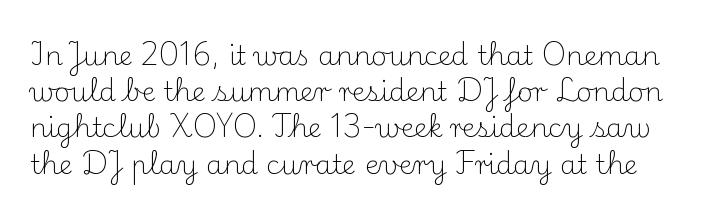
This sample uses an upright cut, with every glyph sitting square on the baseline. Compared with typical paragraphs, the rows here are spaced about the same. Nothing heavy about these letters — not bold at all. Honestly, there is no underline to notice here at all. This sample uses plain, unmodified letter spacing.
